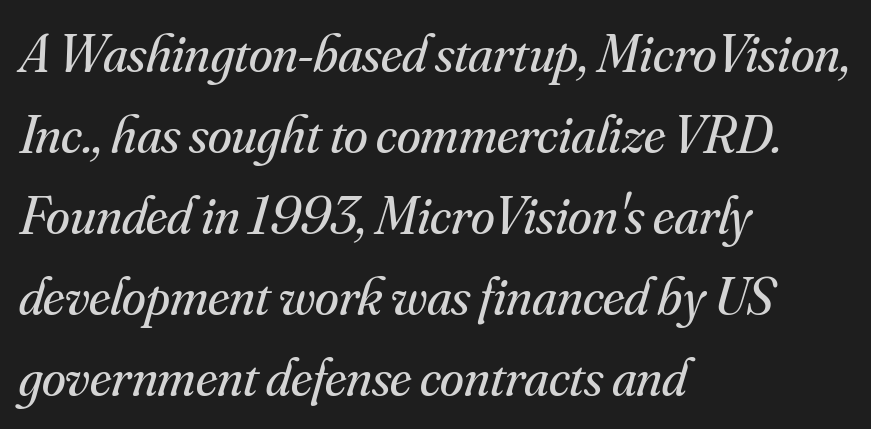
{"serif": "yes", "italic": "yes", "lean": "right", "slant_degrees": 16, "bold": "no", "weight": "regular", "width": "normal", "stroke_contrast": "medium", "x_height": "small", "monospaced": "no", "underline": "no", "align": "left", "line_spacing": "normal", "line_spacing_ratio": 1.5, "letter_spacing": "normal", "letter_spacing_em": 0.0, "glyph_px": 54}
